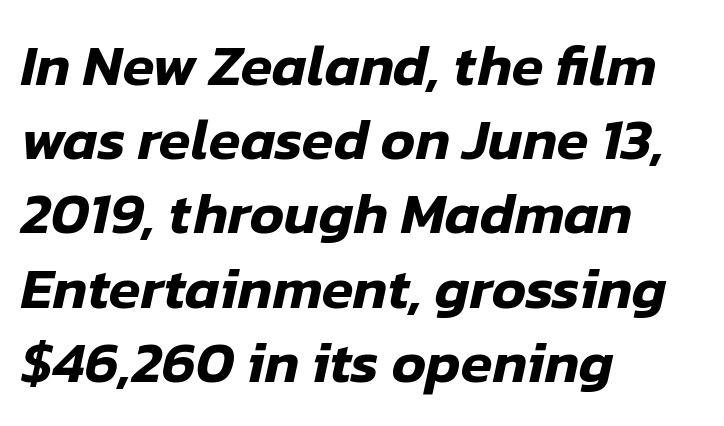
You can tell it's italic because the verticals aren't actually vertical. You could not count columns in this text — the font is proportionally spaced. The block of text has a typical density, with ordinary space between rows. Bare-footed words on every line. Students, note that the glyphs here touch the page at normal intervals.
